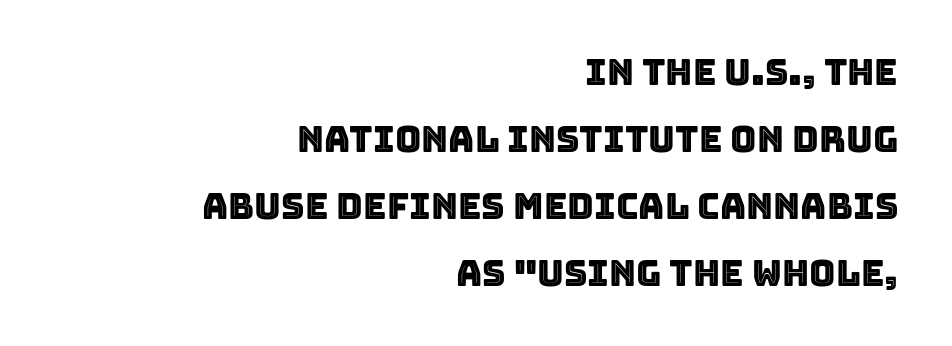
The image shows 36 px text type, upright; set right-aligned, line spacing 1.86x, normal letter spacing, not underlined; a large x-height.
